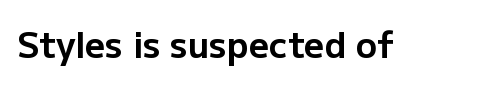
The image shows 35 px bold sans-serif type, upright; set normal letter spacing, not underlined; low stroke contrast and a medium x-height.
